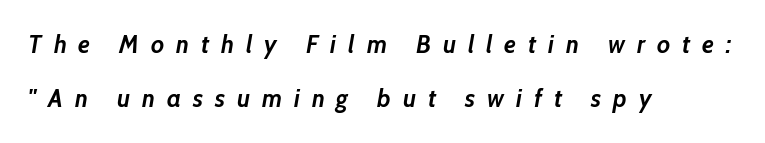
The image shows 25 px bold type, italic (leaning right); set left-aligned, loose line spacing (2.18x), unusually wide letter spacing (+0.48 em), not underlined.
